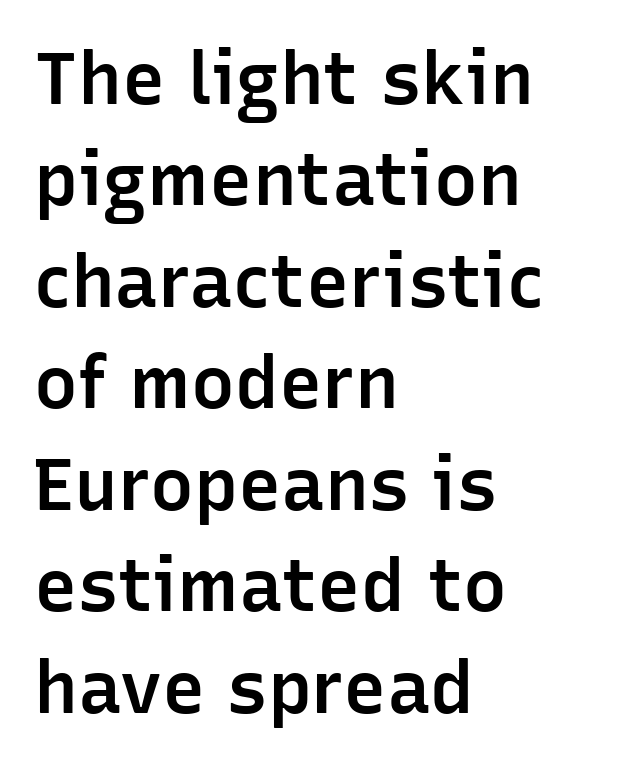
The image shows 73 px semibold sans-serif type, upright; set left-aligned, normal line spacing (1.39x), normal letter spacing, not underlined; low stroke contrast and a medium x-height.
